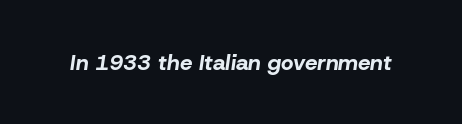
Q: Is the text bold? A: Yes.
Q: Is the text italic (slanted)? A: Yes, it leans right by about 8 degrees.
Q: Is the text underlined? A: No.
Q: Is the spacing between letters normal or unusually wide? A: Normal.
